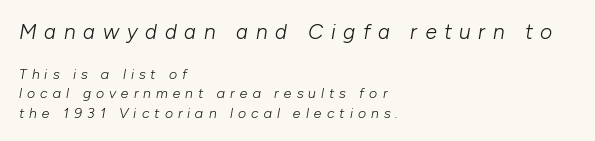
The image shows 21 px text type, italic (leaning right); set left-aligned, normal line spacing (1.39x), unusually wide letter spacing (+0.36 em), not underlined; the first (top) block is 1.5x larger.
